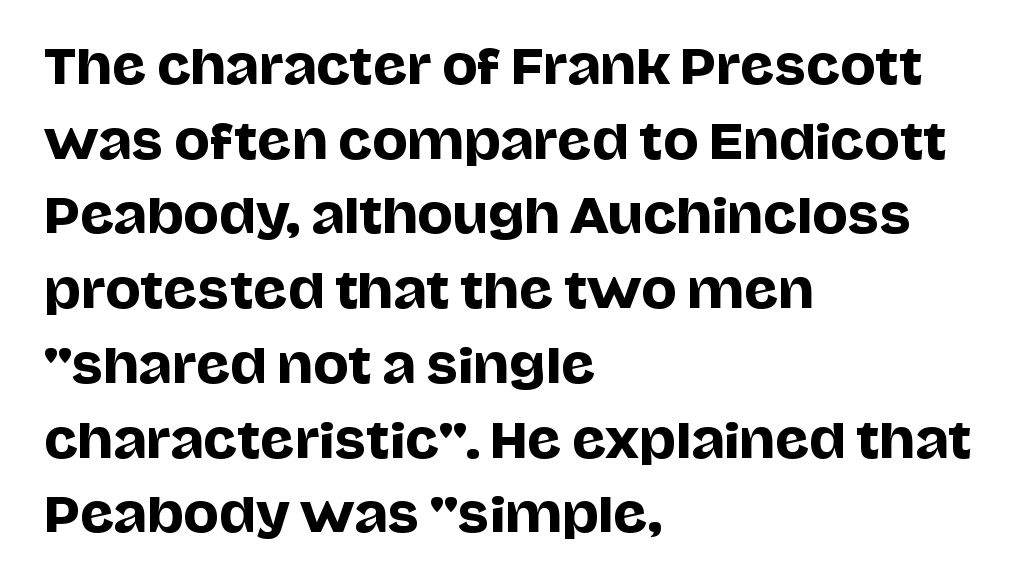
Designer's note — italics off, roman on. Look at the bottom of the vertical strokes: they stop flat, with no serifs. Observe the ordinary spacing: letters are neighbours, not strangers. A normal amount of white space separates one row of letters from the next.
